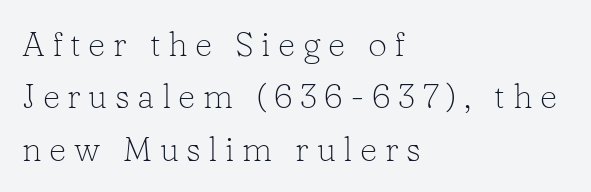
Each row of text sits above clean, open space. Check where the strokes stop: tiny serifs finish them off. Leading: standard. The rendering uses natural spacing where letterforms have individual widths.
